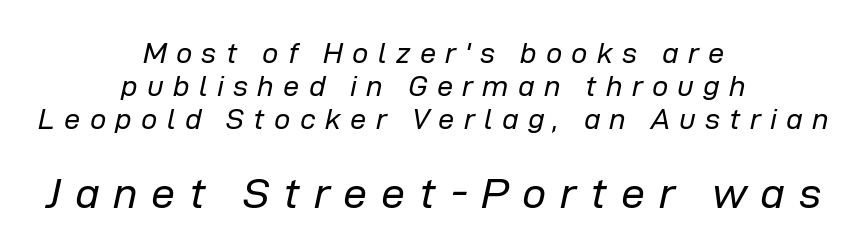
{"italic": "yes", "lean": "right", "slant_degrees": 12, "bold": "no", "weight": "regular", "width": "normal", "stroke_contrast": "low", "x_height": "medium", "monospaced": "no", "underline": "no", "align": "center", "line_spacing": "tight", "line_spacing_ratio": 1.13, "letter_spacing": "wide", "letter_spacing_em": 0.32, "larger_block": "second", "size_ratio": 1.48, "glyph_px": 43}
